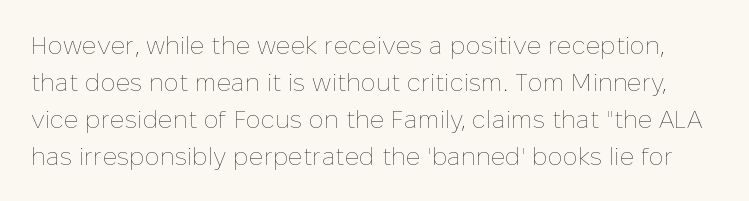
{"italic": "no", "bold": "no", "underline": "no", "line_spacing": "normal", "line_spacing_ratio": 1.48, "letter_spacing": "normal", "letter_spacing_em": 0.0, "glyph_px": 25}
